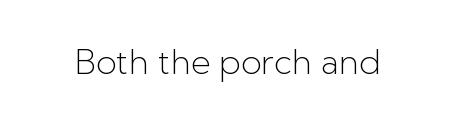
The image shows 34 px light sans-serif type, upright; set normal letter spacing, not underlined; low stroke contrast and a medium x-height.
